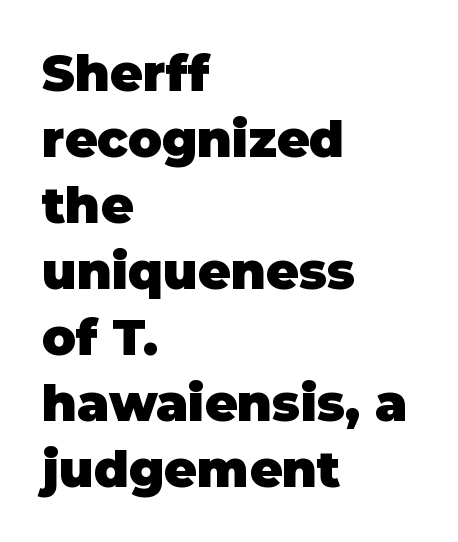
The image shows 50 px heavy sans-serif type, upright; set left-aligned, normal line spacing (1.32x), normal letter spacing, not underlined; low stroke contrast and a large x-height.
